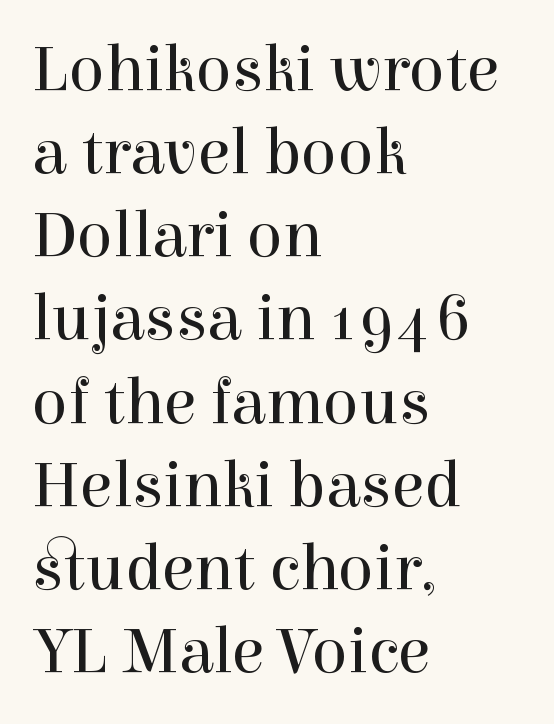
The image shows 66 px regular-weight serif type, upright; set left-aligned, normal line spacing (1.26x), normal letter spacing, not underlined; a medium x-height.
